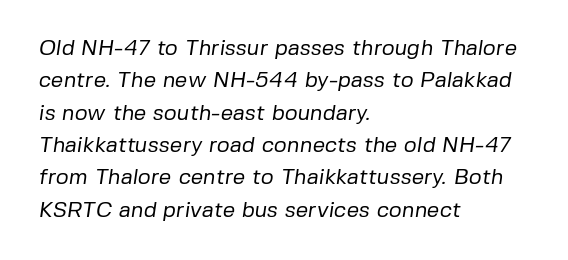
Stems and bowls with no extra thickness — not bold. The block of text has a typical density, with ordinary space between rows. Rule under the text: the space is simply empty. The tracking reads as untouched default to a designer's eye. A classic flush-left, rag-right setting is used for this passage.
